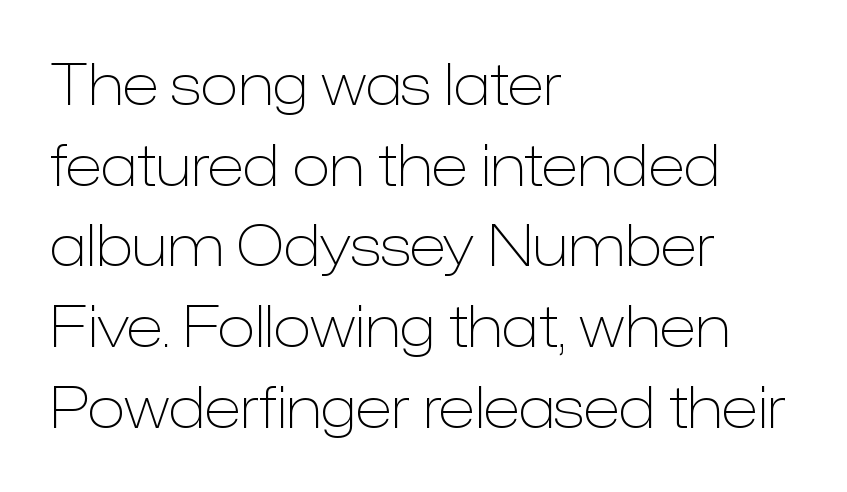
{"serif": "no", "italic": "no", "bold": "no", "weight": "light", "width": "normal", "stroke_contrast": "low", "x_height": "medium", "monospaced": "no", "underline": "no", "align": "left", "line_spacing": "normal", "line_spacing_ratio": 1.44, "letter_spacing": "normal", "letter_spacing_em": 0.0, "glyph_px": 56}
